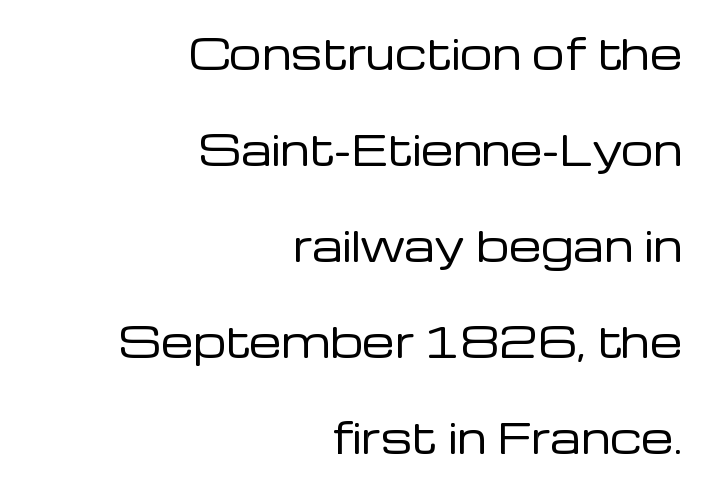
The image shows 41 px regular-weight sans-serif type, upright; set right-aligned, loose line spacing (2.34x), normal letter spacing, not underlined; low stroke contrast and a medium x-height.
